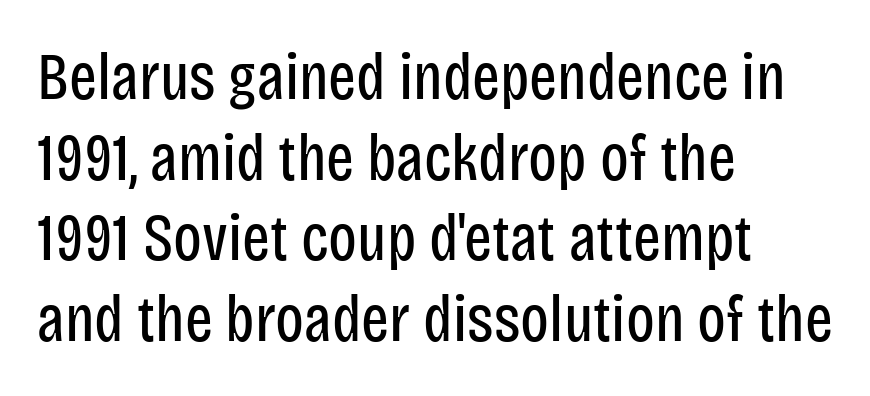
Q: Is the text bold? A: No.
Q: Is the text italic (slanted)? A: No, it is upright.
Q: Is the typeface a serif or a sans-serif typeface? A: Sans-serif.
Q: Is the text underlined? A: No.
Q: How is the paragraph aligned? A: Left-aligned.
Q: Is the spacing between letters normal or unusually wide? A: Normal.
Q: Width (condensed, normal, or wide)? A: Condensed.
Q: Stroke contrast? A: Low.
Q: x-height? A: Large.
Q: Monospaced? A: No.
